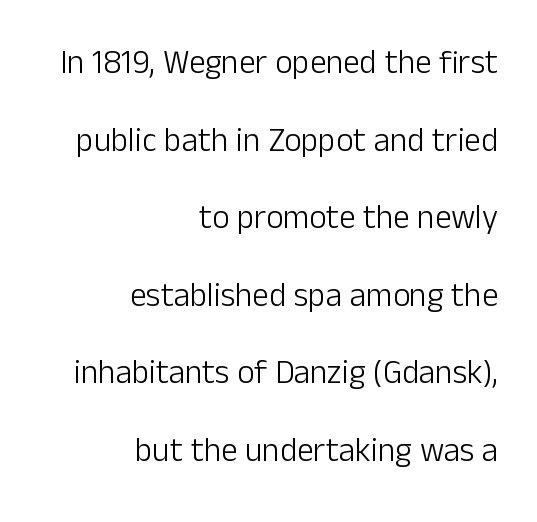
The image shows 33 px light sans-serif type, upright; set right-aligned, loose line spacing (2.35x), normal letter spacing, not underlined; low stroke contrast and a medium x-height.
